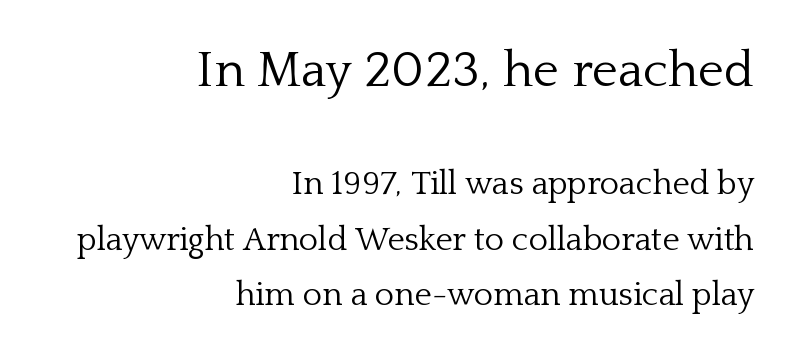
Q: Is the text bold? A: No.
Q: Is the text italic (slanted)? A: No, it is upright.
Q: Is the typeface a serif or a sans-serif typeface? A: Serif.
Q: Is the text underlined? A: No.
Q: How is the paragraph aligned? A: Right-aligned.
Q: Is the spacing between letters normal or unusually wide? A: Normal.
Q: Is the spacing between lines tight, normal or loose? A: Normal.
Q: Which block of text is set in a larger size, the first (top) or the second (bottom)? A: The first (top) one.
Q: Width (condensed, normal, or wide)? A: Normal.
Q: Stroke contrast? A: Low.
Q: x-height? A: Medium.
Q: Monospaced? A: No.
